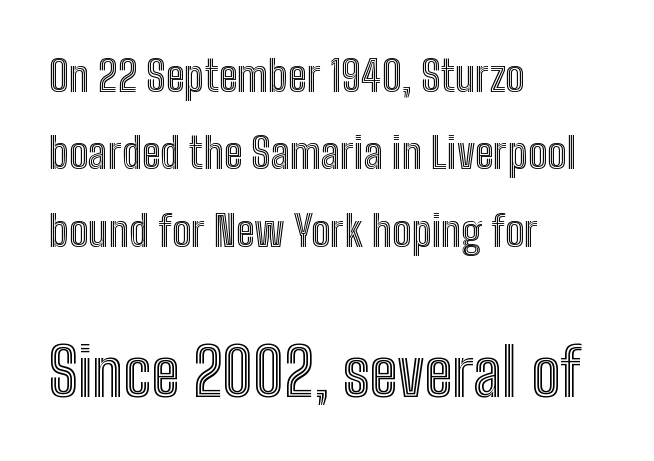
The image shows 65 px condensed type, upright; set left-aligned, line spacing 1.8x, normal letter spacing, not underlined; the second (bottom) block is 1.51x larger; a medium x-height.
